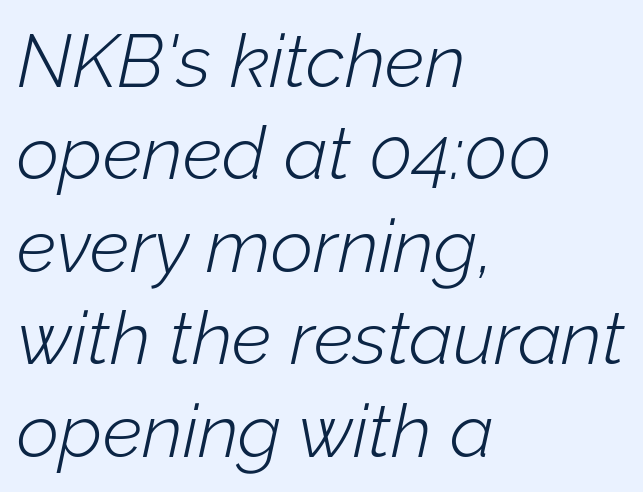
The image shows 74 px light type, italic (leaning right); set left-aligned, normal line spacing (1.25x), normal letter spacing, not underlined; low stroke contrast and a medium x-height.
